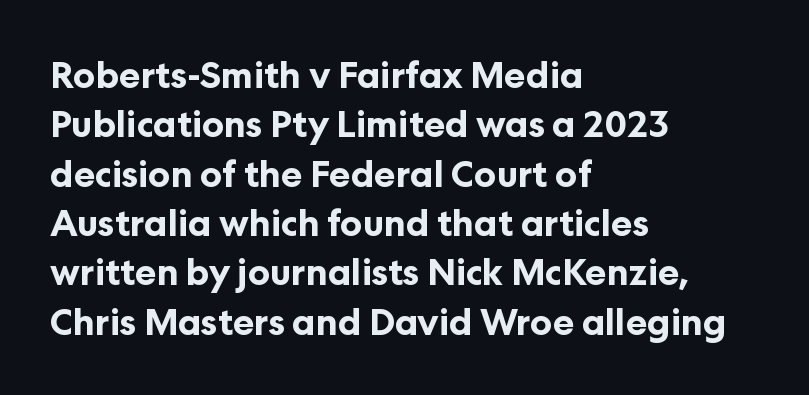
Vertical strokes here are truly vertical. Stroke thickness is high; the sample reads as a true bold. The typesetter chose a ragged-right arrangement here. Stroke terminals: plain, sans-serif.
